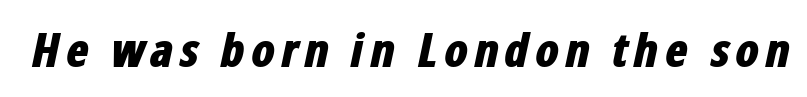
The image shows 47 px bold, condensed type, italic (leaning right); set not underlined; low stroke contrast and a medium x-height.
